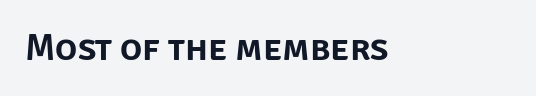
The specimen reads as upright at a glance. Line starts are locked; line ends wander. Think of a printed novel: that variable character pitch is what you see here. Here the glyphs are tracked normally, forming tight word shapes.
